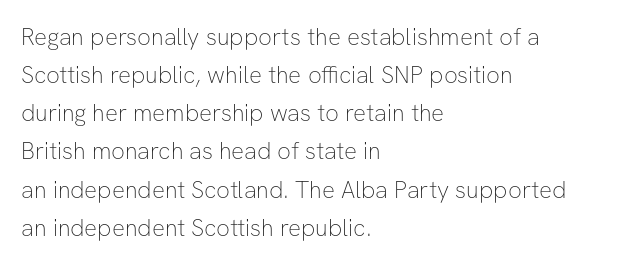
Is there much room between lines? A standard amount, neither cramped nor airy. A roman cut, with each character standing at attention. How are the letters spaced? Ordinarily, with no added tracking. This rendering features lettering with no underline. The paragraph shown leans on its left margin. The weight tops out at a normal text grade.
